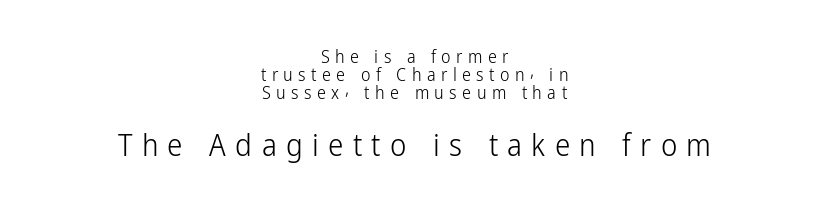
{"serif": "no", "italic": "no", "bold": "no", "weight": "light", "width": "condensed", "stroke_contrast": "low", "x_height": "medium", "monospaced": "no", "underline": "no", "align": "center", "line_spacing": "tight", "line_spacing_ratio": 1.01, "letter_spacing": "wide", "letter_spacing_em": 0.3, "larger_block": "second", "size_ratio": 1.72, "glyph_px": 31}
